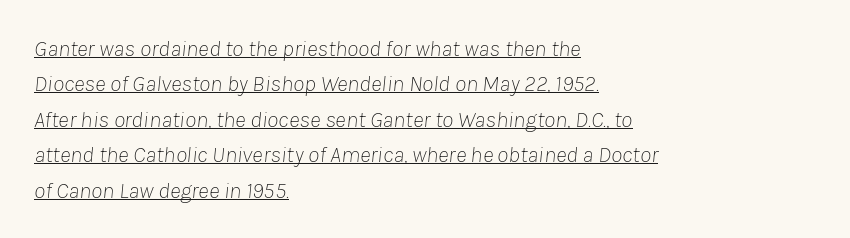
Q: Is the text bold? A: No.
Q: Is the text italic (slanted)? A: Yes, it leans right by about 8 degrees.
Q: Is the text underlined? A: Yes.
Q: How is the paragraph aligned? A: Left-aligned.
Q: Is the spacing between letters normal or unusually wide? A: Normal.
Q: Is the spacing between lines tight, normal or loose? A: Normal.
